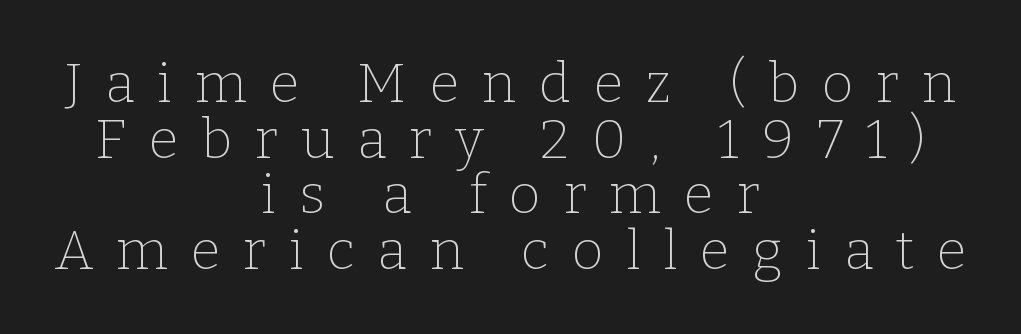
{"serif": "yes", "italic": "no", "bold": "no", "weight": "thin", "width": "normal", "stroke_contrast": "low", "x_height": "medium", "monospaced": "no", "underline": "no", "align": "center", "line_spacing": "tight", "line_spacing_ratio": 1.01, "letter_spacing": "wide", "letter_spacing_em": 0.41, "glyph_px": 55}
